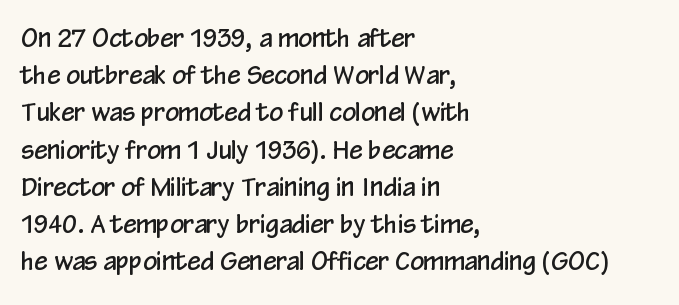
{"italic": "no", "underline": "no", "align": "left", "line_spacing": "normal", "line_spacing_ratio": 1.55, "letter_spacing": "normal", "letter_spacing_em": 0.0, "glyph_px": 24}
